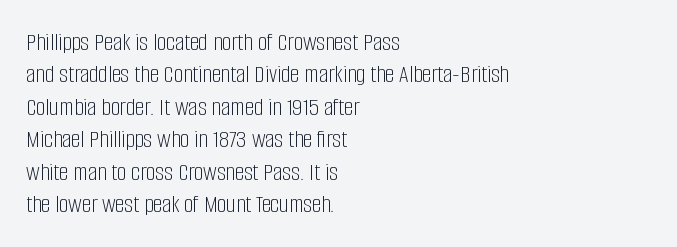
The image shows 26 px text type, upright; set left-aligned, normal line spacing (1.25x), normal letter spacing, not underlined.
